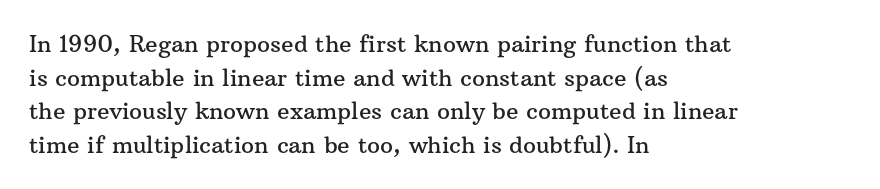
{"italic": "no", "underline": "no", "align": "left", "line_spacing": "normal", "line_spacing_ratio": 1.46, "letter_spacing": "normal", "letter_spacing_em": 0.0, "glyph_px": 23}
